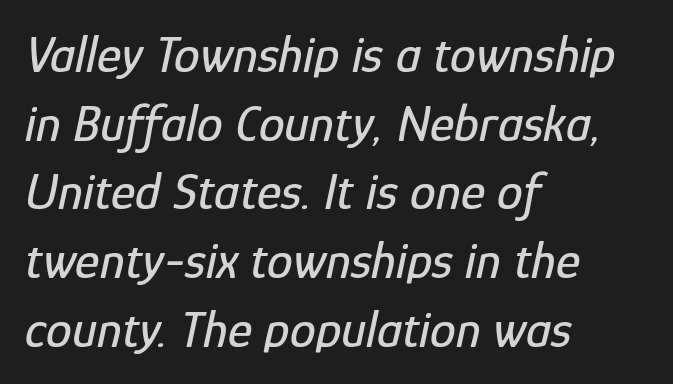
The image shows 52 px condensed type, italic (leaning right); set left-aligned, normal line spacing (1.32x), normal letter spacing, not underlined; low stroke contrast and a medium x-height.
